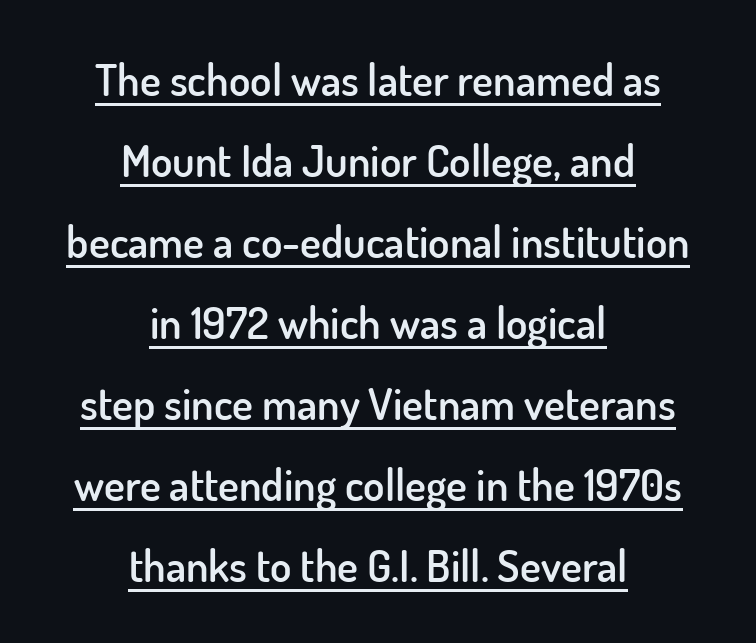
The image shows 44 px semibold sans-serif type, upright; set centered, line spacing 1.84x, normal letter spacing, underlined; low stroke contrast and a small x-height.
